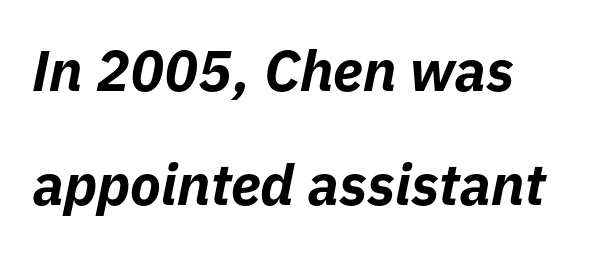
The image shows 57 px bold type, italic (leaning right); set left-aligned, loose line spacing (2.0x), normal letter spacing, not underlined; low stroke contrast and a medium x-height.
